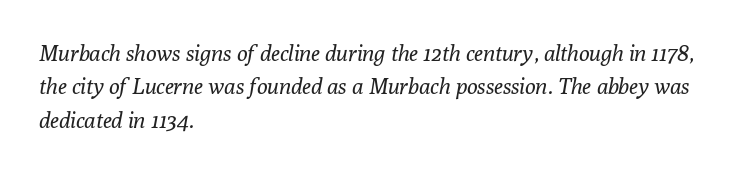
{"italic": "yes", "lean": "right", "slant_degrees": 10, "bold": "no", "underline": "no", "align": "left", "line_spacing": "normal", "line_spacing_ratio": 1.52, "letter_spacing": "normal", "letter_spacing_em": 0.0, "glyph_px": 22}
